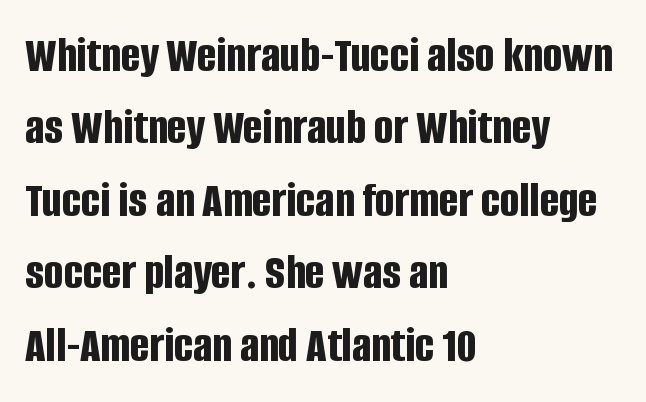
Character widths vary here, with narrow letters taking less room than wide ones. Between one letter and the next there's only the usual sliver of space. These lines sit exactly where default settings would place them. These lines stack with their left ends in a neat column. Any mark beneath the type? The region is blank.
